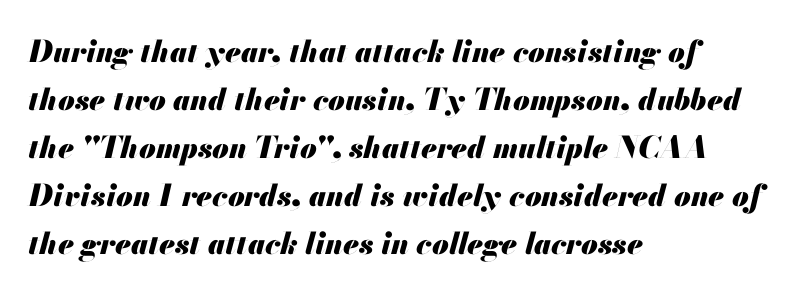
The letters advance in unequal steps, a hallmark of proportional type. Spacing between characters is what you'd get straight out of the box. This is oblique type, the kind used for emphasis or titles. The space directly below the letters is spotless. One glance says typical: line gaps are just what's usual. Which margin do the lines hug? The left one — the right edge is uneven.
